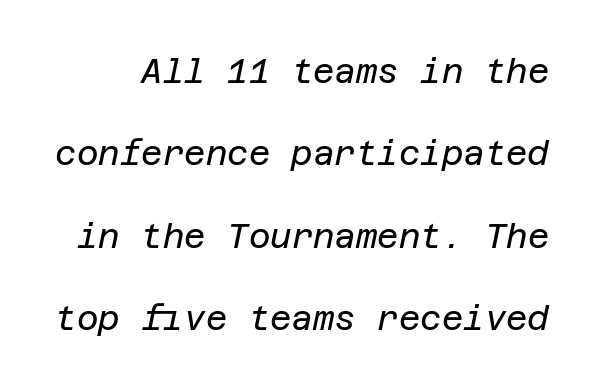
Q: Is the text bold? A: No.
Q: Is the text italic (slanted)? A: Yes, it leans right by about 12 degrees.
Q: Is the text underlined? A: No.
Q: Is the spacing between letters normal or unusually wide? A: Normal.
Q: Is the spacing between lines tight, normal or loose? A: Loose.
Q: Width (condensed, normal, or wide)? A: Normal.
Q: Stroke contrast? A: Low.
Q: x-height? A: Large.
